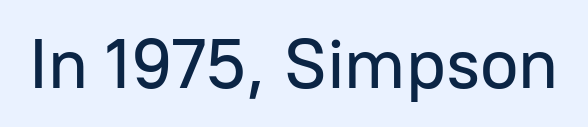
{"serif": "no", "italic": "no", "width": "normal", "stroke_contrast": "low", "x_height": "medium", "monospaced": "no", "underline": "no", "letter_spacing": "normal", "letter_spacing_em": 0.0, "glyph_px": 70}
